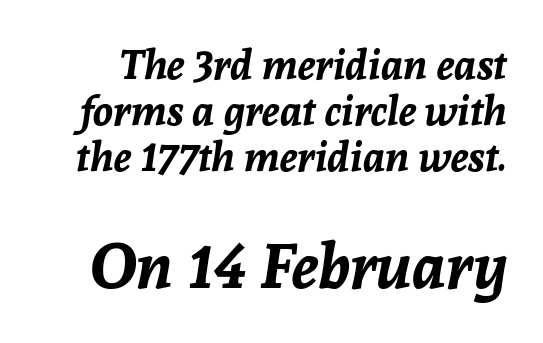
The image shows 62 px bold type, italic (leaning right); set tight line spacing (1.12x), normal letter spacing, not underlined; the second (bottom) block is 1.51x larger; low stroke contrast and a medium x-height.
